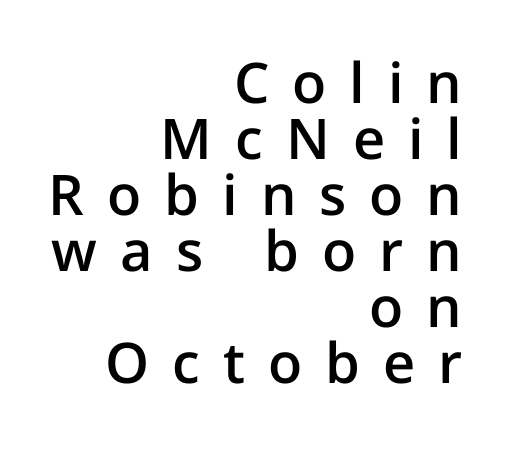
Q: Is the text bold? A: Semi-bold.
Q: Is the text italic (slanted)? A: No, it is upright.
Q: Is the typeface a serif or a sans-serif typeface? A: Sans-serif.
Q: Is the text underlined? A: No.
Q: How is the paragraph aligned? A: Right-aligned.
Q: Is the spacing between letters normal or unusually wide? A: Unusually wide.
Q: Is the spacing between lines tight, normal or loose? A: Tight.
Q: Width (condensed, normal, or wide)? A: Normal.
Q: Stroke contrast? A: Low.
Q: x-height? A: Medium.
Q: Monospaced? A: No.
